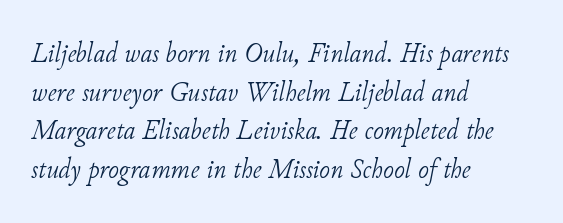
Line spacing here is normal. The string is rendered with underlining switched off. Short and long lines alike share a common starting point at left. The typeface chosen for these lines features serifs. The face used here is proportionally spaced, like ordinary book or web type.
